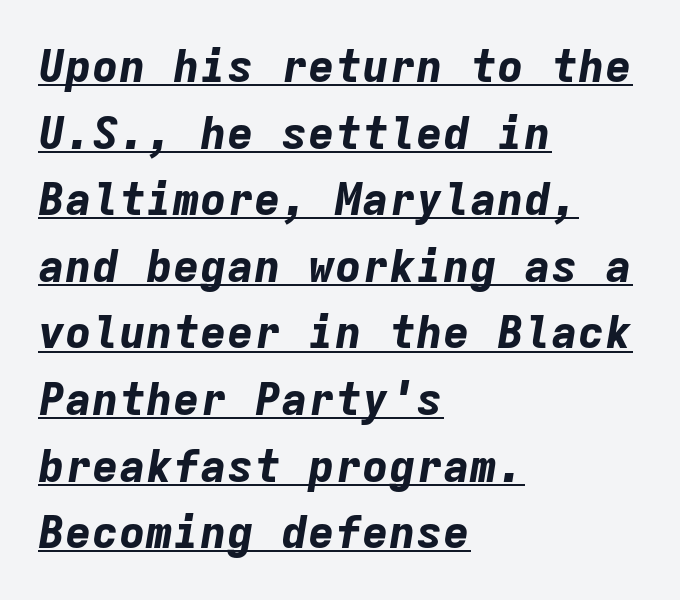
Does a line run under the words? Yes, clearly. Notice how the stems are inclined rather than vertical — that's the hallmark of italics. Monospaced: the letters line up in strict vertical columns. Glyph-to-glyph distance matches everyday printed text. Horizontal alignment here is leftward, the default for most running prose. A full-strength bold gives these letters their thick strokes.
